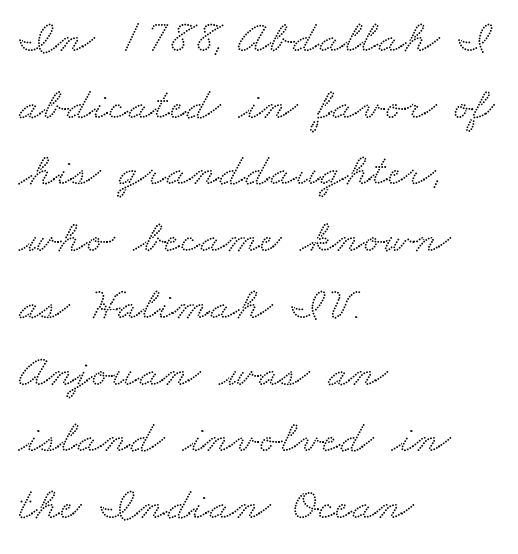
Q: Is the typeface a serif or a sans-serif typeface? A: Serif.
Q: Is the text underlined? A: No.
Q: How is the paragraph aligned? A: Left-aligned.
Q: Is the spacing between letters normal or unusually wide? A: Normal.
Q: Is the spacing between lines tight, normal or loose? A: Normal.
Q: Width (condensed, normal, or wide)? A: Wide.
Q: Stroke contrast? A: Low.
Q: x-height? A: Small.
Q: Monospaced? A: No.
